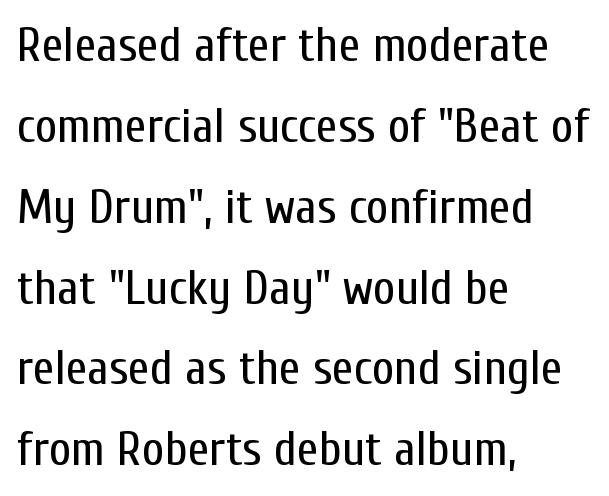
A clean baseline with only descenders dipping below it. Observe the ordinary spacing: letters are neighbours, not strangers. The face used here is proportionally spaced, like ordinary book or web type. Students, observe: this is what conventionally led text looks like.
